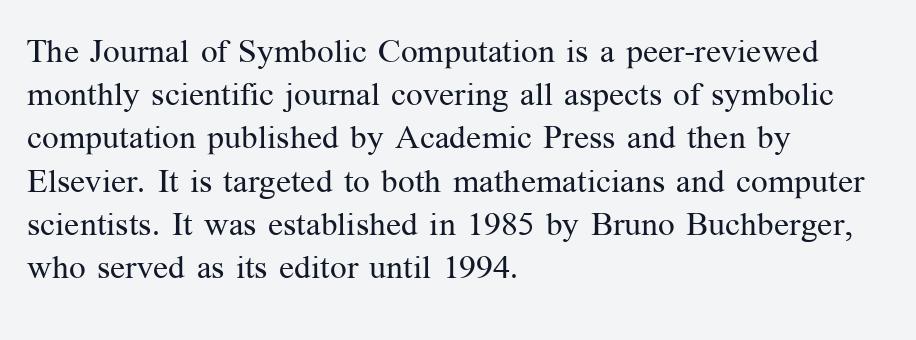
The image shows 33 px regular-weight serif type, upright; set left-aligned, normal line spacing (1.31x), normal letter spacing, not underlined; medium stroke contrast and a medium x-height.
